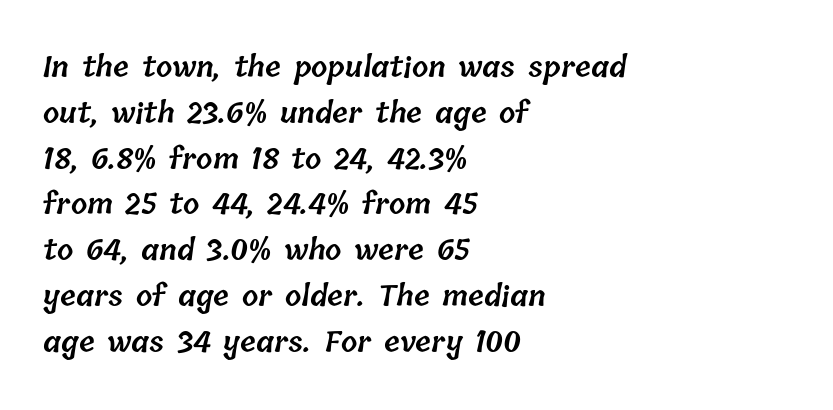
Q: Is the text bold? A: Semi-bold.
Q: Is the text underlined? A: No.
Q: How is the paragraph aligned? A: Left-aligned.
Q: Is the spacing between letters normal or unusually wide? A: Normal.
Q: Is the spacing between lines tight, normal or loose? A: Normal.
Q: Width (condensed, normal, or wide)? A: Normal.
Q: Stroke contrast? A: Low.
Q: x-height? A: Medium.
Q: Monospaced? A: No.
